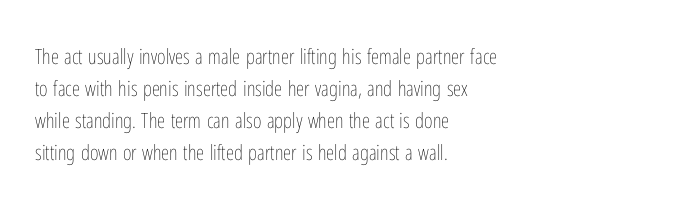
{"italic": "no", "bold": "no", "underline": "no", "align": "left", "line_spacing": "normal", "line_spacing_ratio": 1.53, "letter_spacing": "normal", "letter_spacing_em": 0.0, "glyph_px": 21}
